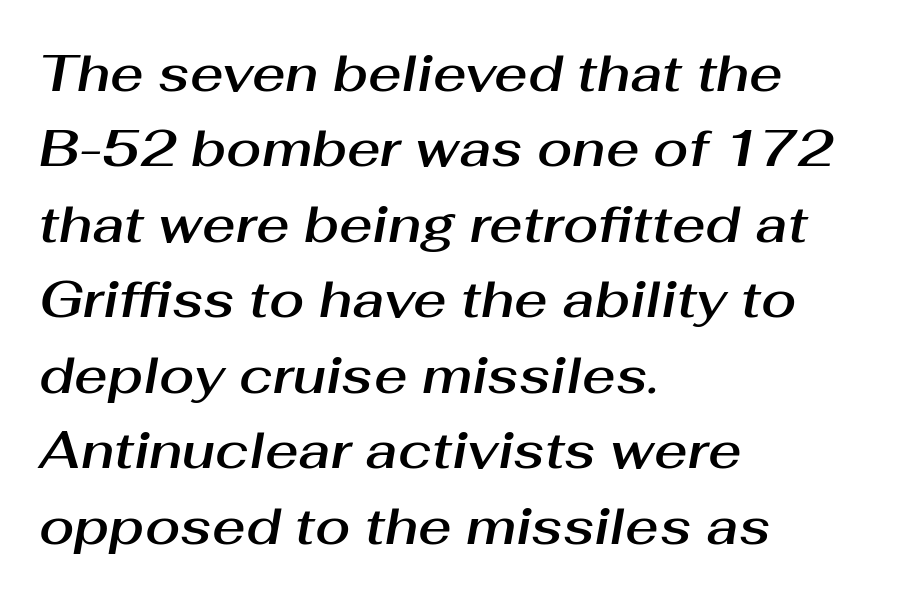
You could not count columns in this text — the font is proportionally spaced. These lines sit exactly where default settings would place them. These lines keep a tight, regular rhythm from letter to letter. In terms of posture, this sample is oblique. The string is rendered with underlining switched off.
